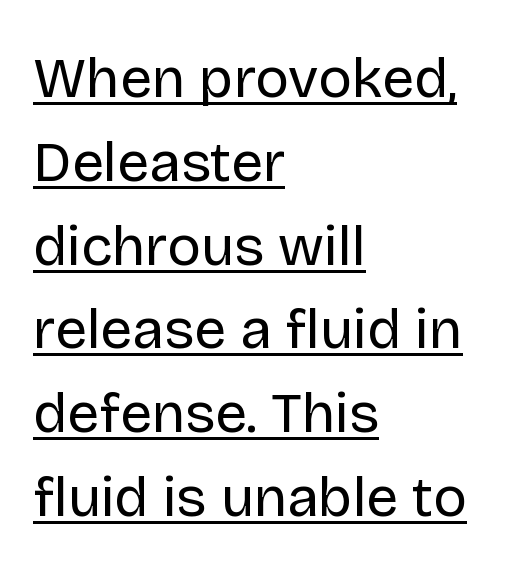
Posture: upright roman. A typesetter would call this leading conventional body-copy spacing. Is the stroke heavy? The answer is a plain regular-or-lighter. Varying glyph widths throughout — classic text-font behaviour. A baseline rule has been typeset under these characters.
